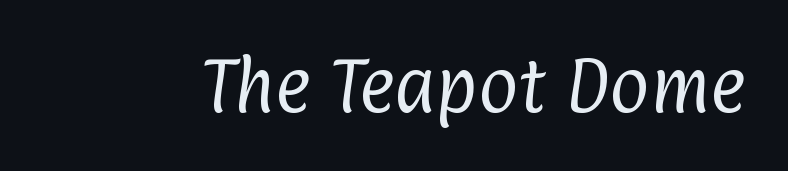
The image shows 61 px regular-weight, condensed sans-serif type; set normal letter spacing, not underlined; low stroke contrast and a medium x-height.
